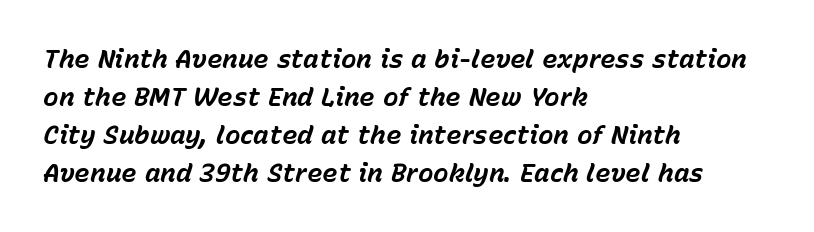
Characters follow at the spacing the type designer built in. This sample uses an oblique cut, with every glyph tilted off the vertical. Strong, thick strokes mark this as bold type. A normal amount of white space separates one row of letters from the next. Layout note: lines flush left.
